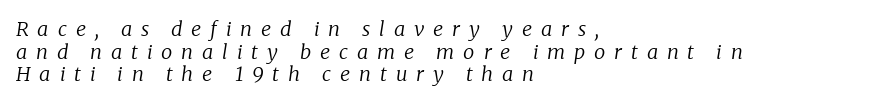
{"italic": "yes", "lean": "right", "slant_degrees": 8, "bold": "no", "underline": "no", "align": "left", "line_spacing": "tight", "line_spacing_ratio": 1.13, "letter_spacing": "wide", "letter_spacing_em": 0.44, "glyph_px": 20}
